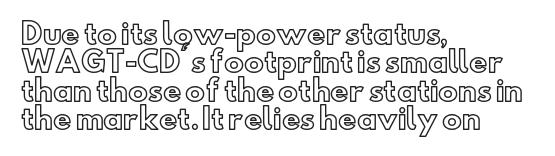
{"italic": "no", "width": "normal", "x_height": "small", "monospaced": "no", "underline": "no", "align": "left", "line_spacing": "tight", "line_spacing_ratio": 1.01, "letter_spacing": "normal", "letter_spacing_em": 0.0, "glyph_px": 28}
